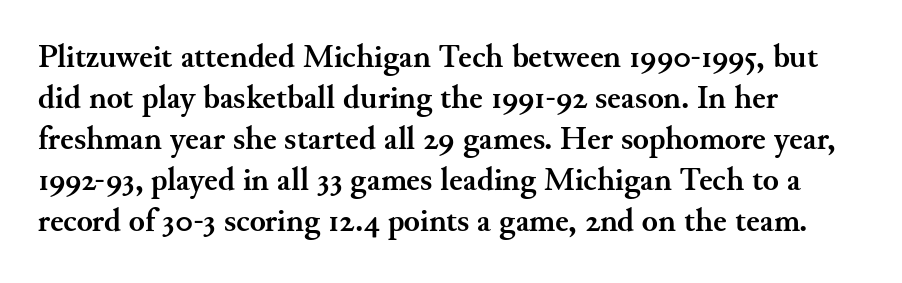
Q: Is the text bold? A: Yes.
Q: Is the text italic (slanted)? A: No, it is upright.
Q: Is the typeface a serif or a sans-serif typeface? A: Serif.
Q: Is the text underlined? A: No.
Q: How is the paragraph aligned? A: Left-aligned.
Q: Is the spacing between letters normal or unusually wide? A: Normal.
Q: Width (condensed, normal, or wide)? A: Normal.
Q: Stroke contrast? A: Medium.
Q: x-height? A: Small.
Q: Monospaced? A: No.
